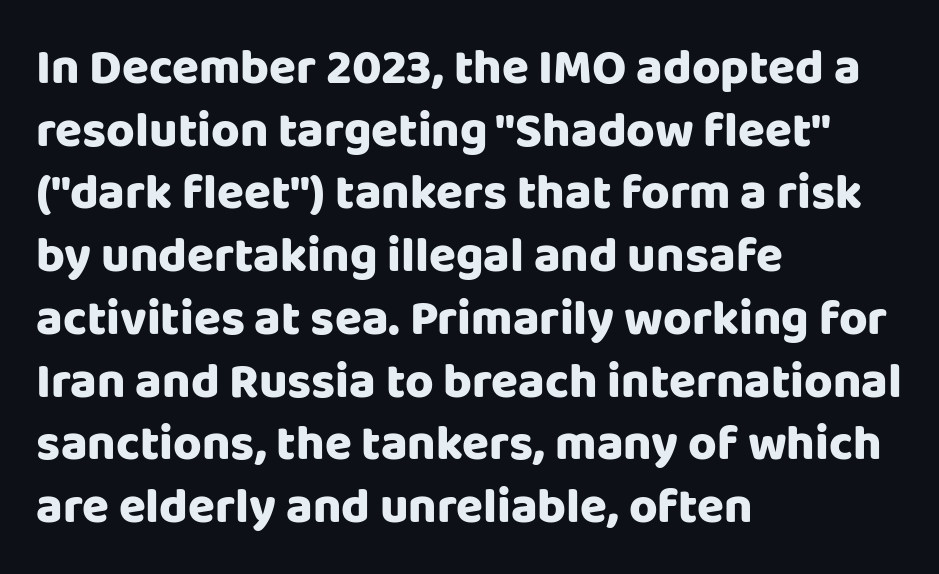
This rendering features lettering with no underline. A typesetter would mark this as roman, not italic. Varying glyph widths throughout — classic text-font behaviour. The typeface chosen for these lines omits serifs. Interline gaps are of average width in this sample.
